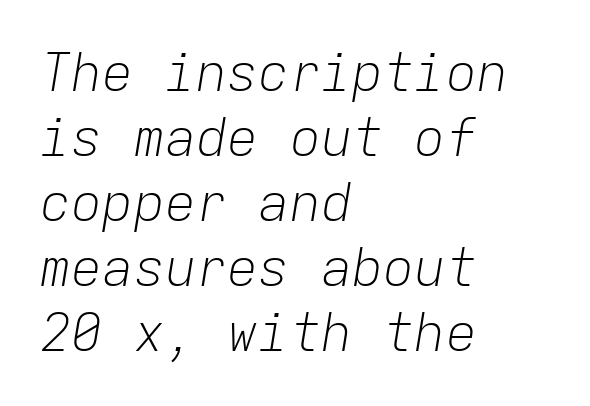
The image shows 52 px light type, italic (leaning right), monospaced; set left-aligned, normal line spacing (1.25x), normal letter spacing, not underlined; low stroke contrast and a medium x-height.
